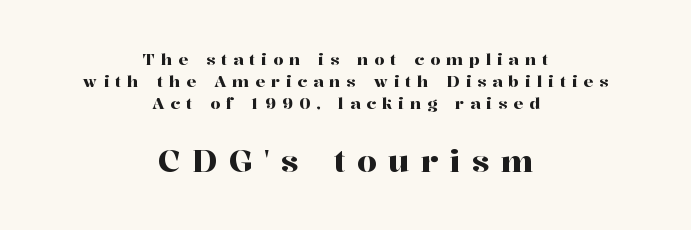
The line texture is sparse and dotted thanks to wide tracking. Short and long lines alike share a common midpoint. Scale increases going downward across the two blocks. Interline gaps are of average width in this sample. A bare baseline throughout the passage.
